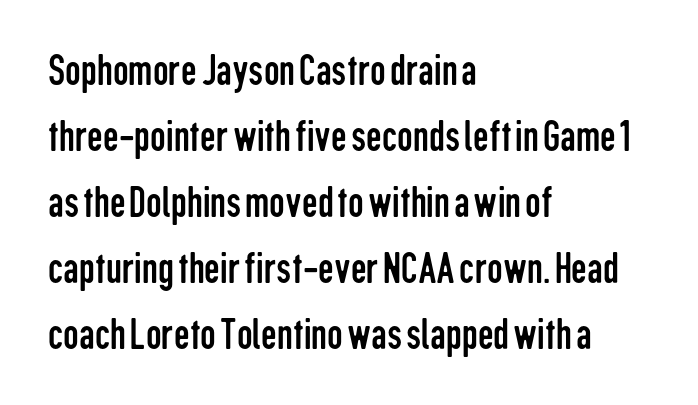
The image shows 44 px regular-weight, condensed sans-serif type, upright; set left-aligned, normal line spacing (1.5x), normal letter spacing, not underlined; low stroke contrast and a medium x-height.
